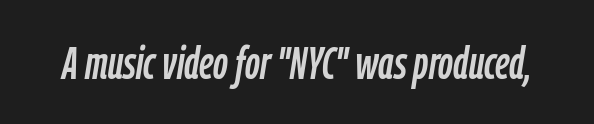
{"italic": "yes", "lean": "right", "slant_degrees": 9, "width": "condensed", "stroke_contrast": "low", "x_height": "medium", "monospaced": "no", "underline": "no", "letter_spacing": "normal", "letter_spacing_em": 0.0, "glyph_px": 46}
